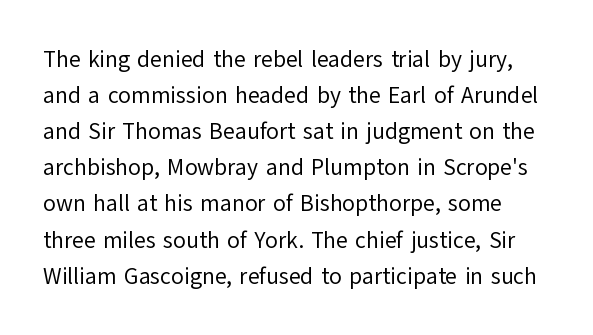
Q: Is the text bold? A: No.
Q: Is the text italic (slanted)? A: No, it is upright.
Q: Is the text underlined? A: No.
Q: Is the spacing between letters normal or unusually wide? A: Normal.
Q: Is the spacing between lines tight, normal or loose? A: Normal.
